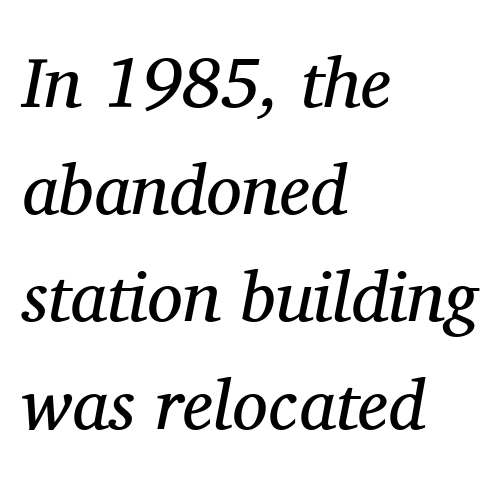
The image shows 71 px regular-weight serif type, italic (leaning right); set left-aligned, normal line spacing (1.51x), normal letter spacing, not underlined; medium stroke contrast and a medium x-height.
